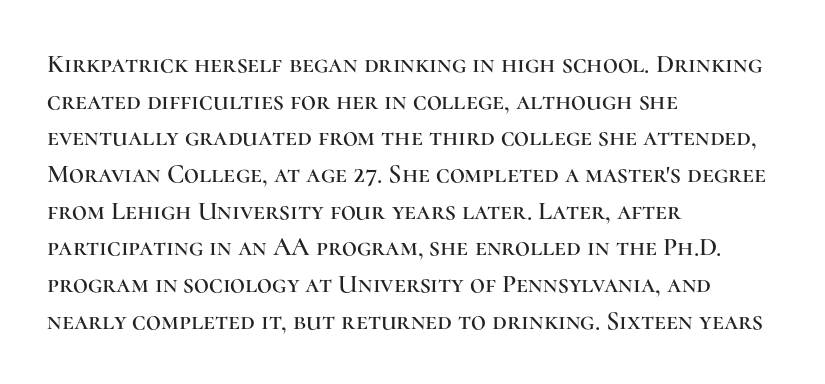
Here the glyphs are tracked normally, forming tight word shapes. Upright lettering throughout. Underline: absent. The lines are quadded left.
